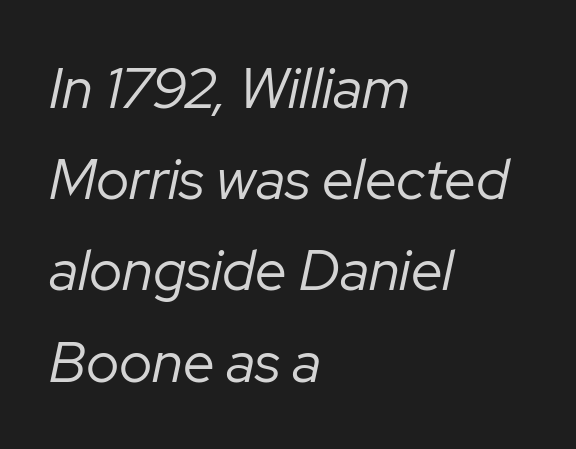
{"italic": "yes", "lean": "right", "slant_degrees": 12, "bold": "no", "weight": "regular", "width": "normal", "stroke_contrast": "low", "x_height": "medium", "monospaced": "no", "underline": "no", "align": "left", "line_spacing": "normal", "line_spacing_ratio": 1.6, "letter_spacing": "normal", "letter_spacing_em": 0.0, "glyph_px": 57}
